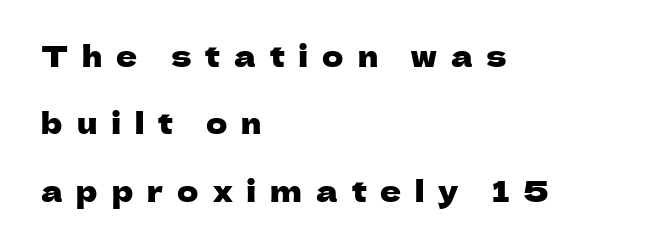
Ascenders rise straight up at ninety degrees. Someone cranked the tracking dial way up on this one. Look at the bottom of the vertical strokes: they stop flat, with no serifs. The lines are quadded left. You could not count columns in this text — the font is proportionally spaced.
